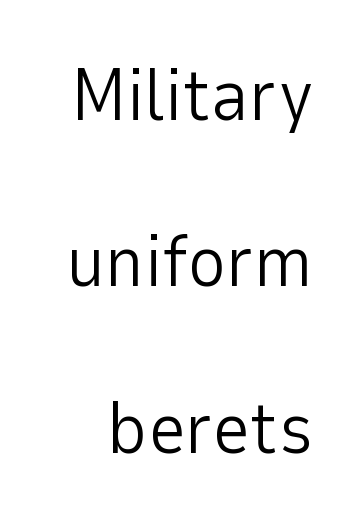
{"serif": "no", "italic": "no", "bold": "no", "weight": "light", "width": "normal", "stroke_contrast": "low", "x_height": "medium", "monospaced": "no", "underline": "no", "line_spacing": "loose", "line_spacing_ratio": 2.25, "letter_spacing": "normal", "letter_spacing_em": 0.0, "glyph_px": 74}
